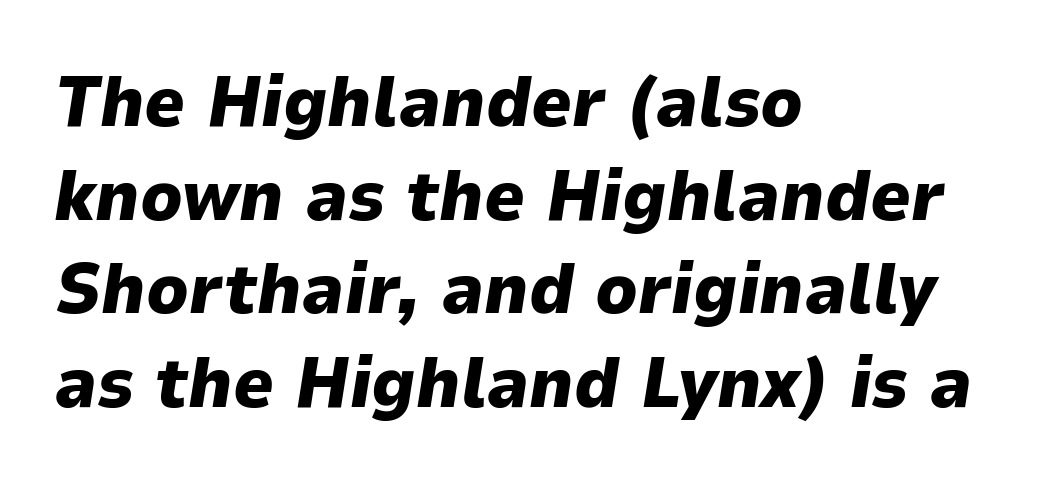
Letters rest on an invisible, unmarked baseline. The face used here is rendered with its standard letterfit. The sample has been set heavy, in full bold. Slant detected: the letters are inclined. The letters advance in unequal steps, a hallmark of proportional type. The rendering anchors every line to the left-hand side.
